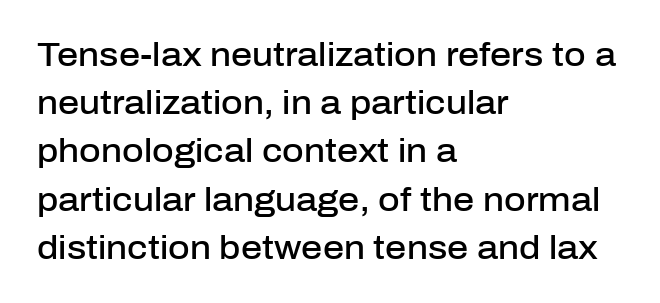
Posture: straight, roman, zero tilt. Bare-footed words on every line. Each new line begins a customary step beneath the previous one. No extra tracking has been applied to these lines. Every letter is mildly thick-stroked: semibold rather than bold. Is this a sans? Yes — the strokes have no serifs.
